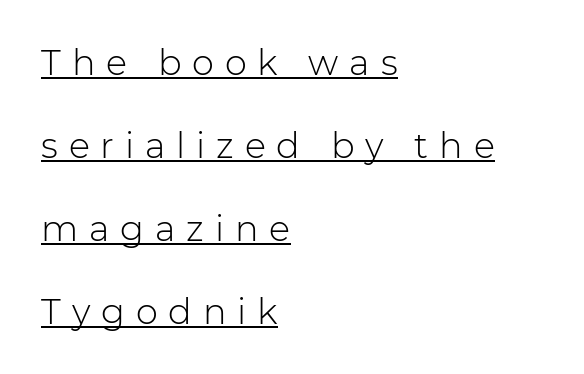
The image shows 35 px light sans-serif type, upright; set left-aligned, loose line spacing (2.37x), unusually wide letter spacing (+0.31 em), underlined; low stroke contrast and a medium x-height.
